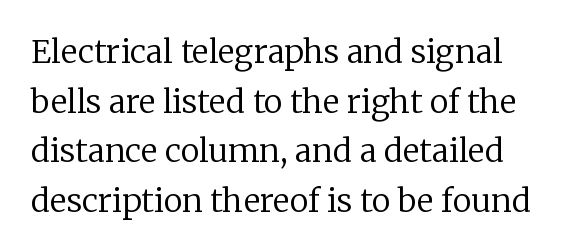
Little horizontal feet cap the strokes, marking this as serif type. The strokes carry an ordinary text weight at most. Notice how descenders clear the ascenders below comfortably — that's standard leading. The passage shown is typed in a proportional face where columns would drift.
